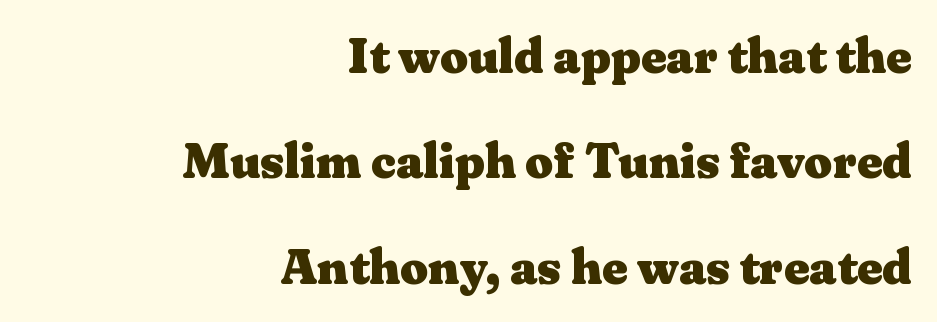
{"serif": "yes", "italic": "no", "bold": "yes", "weight": "heavy", "width": "wide", "stroke_contrast": "medium", "x_height": "medium", "monospaced": "no", "underline": "no", "align": "right", "line_spacing": "loose", "line_spacing_ratio": 2.15, "letter_spacing": "normal", "letter_spacing_em": 0.0, "glyph_px": 49}
